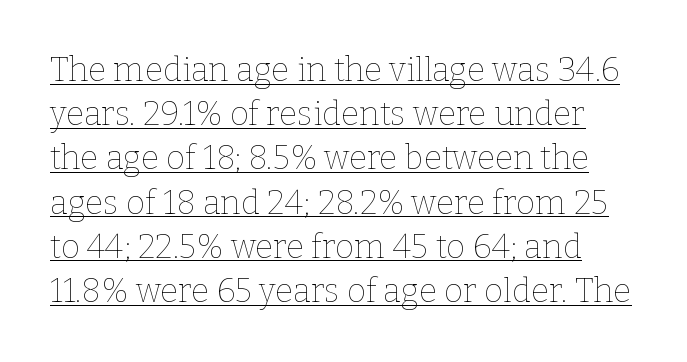
The rendering uses natural spacing where letterforms have individual widths. Summary of weight: not heavy and not bold. The leading is moderate, giving the passage an even texture. Each line of the rendering has a horizontal stroke beneath the glyphs. Designer's note — italics off, roman on.
